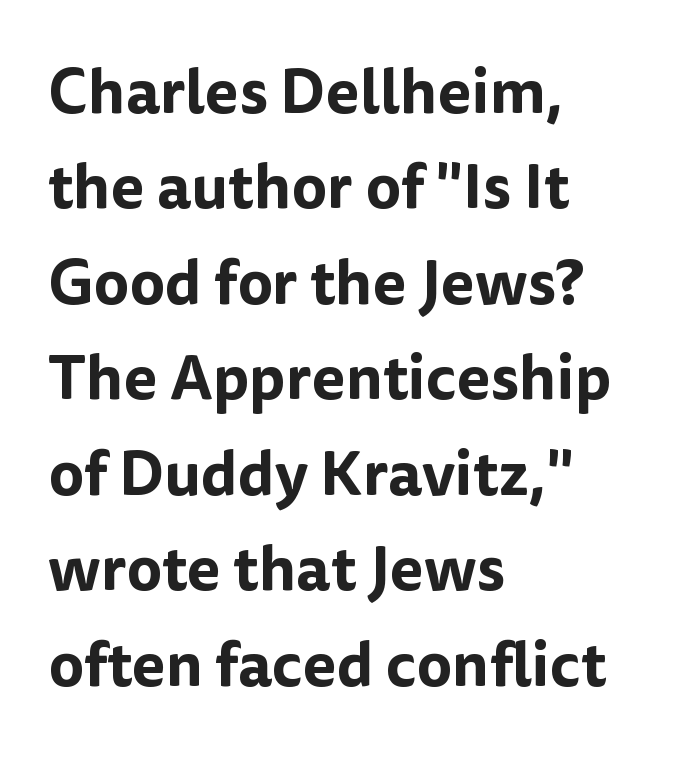
Check the space under the baseline: it is left empty. Each letter keeps its own natural width here, so spacing adapts to shape. The letters carry no serifs — their stems end cleanly without finishing strokes. Glyph-to-glyph distance matches everyday printed text. This block has exactly the height ordinary leading produces. Upright lettering throughout.
